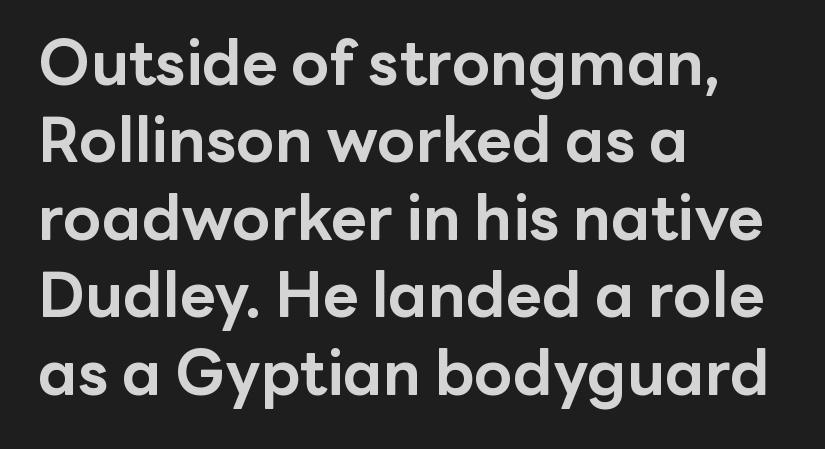
{"serif": "no", "italic": "no", "bold": "yes", "weight": "bold", "width": "normal", "stroke_contrast": "low", "x_height": "medium", "monospaced": "no", "underline": "no", "align": "left", "line_spacing": "normal", "line_spacing_ratio": 1.25, "letter_spacing": "normal", "letter_spacing_em": 0.0, "glyph_px": 62}
